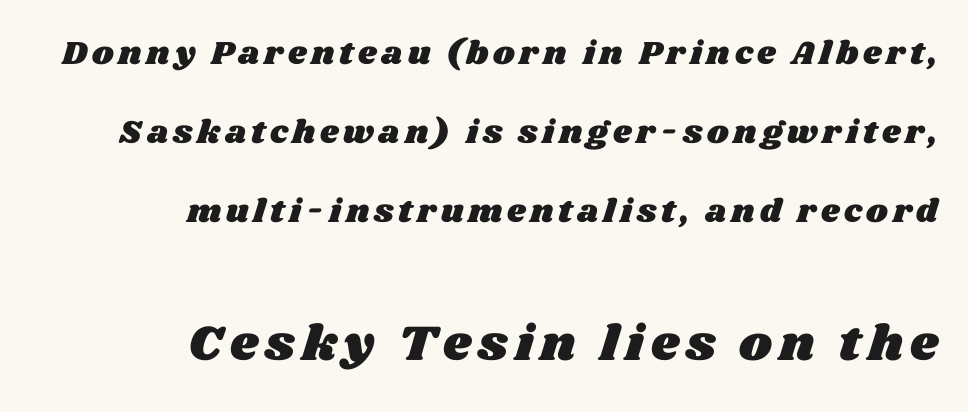
Q: Is the text underlined? A: No.
Q: How is the paragraph aligned? A: Right-aligned.
Q: Is the spacing between lines tight, normal or loose? A: Loose.
Q: Which block of text is set in a larger size, the first (top) or the second (bottom)? A: The second (bottom) one.
Q: Width (condensed, normal, or wide)? A: Wide.
Q: Stroke contrast? A: Medium.
Q: x-height? A: Large.
Q: Monospaced? A: No.
